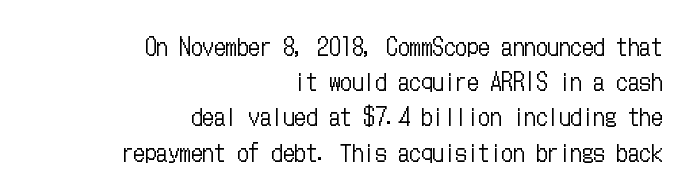
Q: Is the text bold? A: No.
Q: Is the text italic (slanted)? A: No, it is upright.
Q: Is the text underlined? A: No.
Q: How is the paragraph aligned? A: Right-aligned.
Q: Is the spacing between letters normal or unusually wide? A: Normal.
Q: Is the spacing between lines tight, normal or loose? A: Normal.
